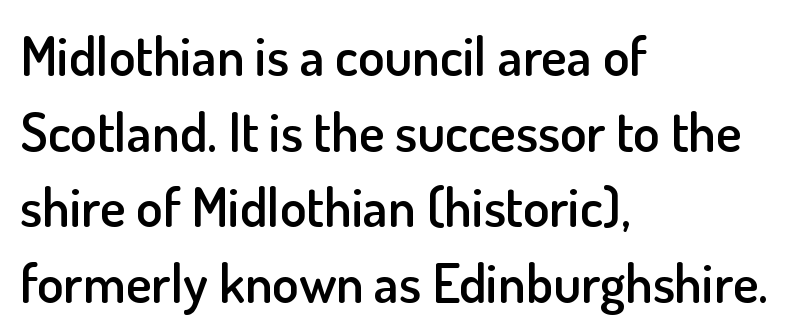
The line texture is even and compact thanks to regular tracking. Clear beneath every line of the passage. Grotesque or geometric, the face here clearly has no serifs. Vertically, the passage feels balanced, rows spaced as you'd expect. You can tell it's not italic because the verticals are truly vertical. Do the characters align in a grid? No, the font is proportional.
